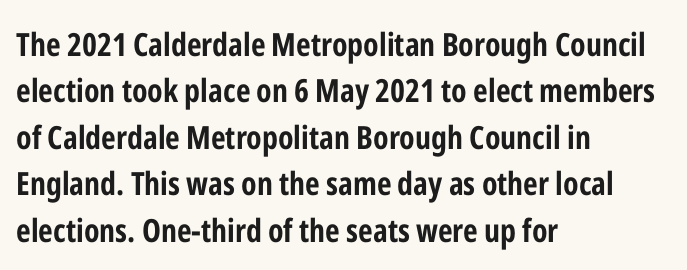
Q: Is the text bold? A: Yes.
Q: Is the text italic (slanted)? A: No, it is upright.
Q: Is the typeface a serif or a sans-serif typeface? A: Sans-serif.
Q: Is the text underlined? A: No.
Q: How is the paragraph aligned? A: Left-aligned.
Q: Is the spacing between letters normal or unusually wide? A: Normal.
Q: Is the spacing between lines tight, normal or loose? A: Normal.
Q: Width (condensed, normal, or wide)? A: Condensed.
Q: Stroke contrast? A: Low.
Q: x-height? A: Medium.
Q: Monospaced? A: No.
